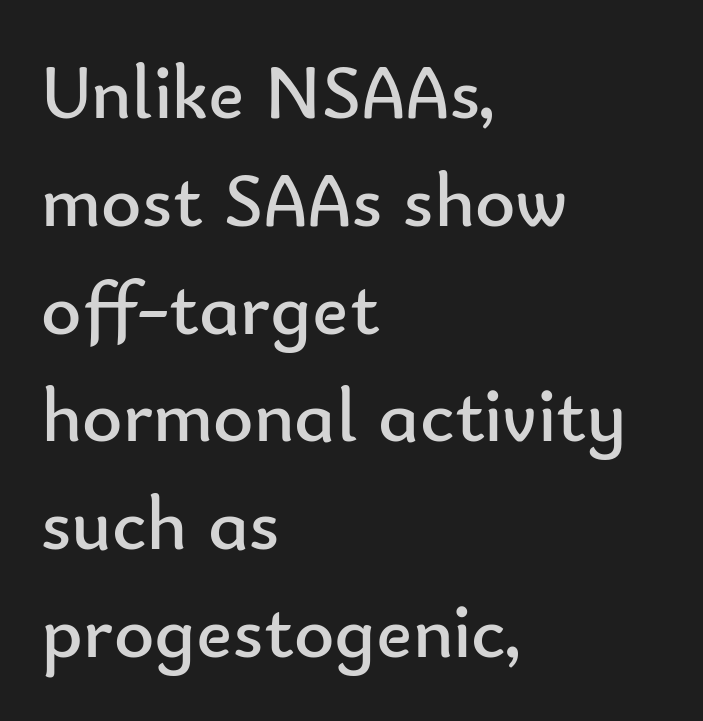
Notice how the passage keeps a crisp vertical edge on the left only. The passage shown is not bold in any degree. Glance below the letters and you will spot only blank space. The typeface chosen for these lines omits serifs. The passage shown stacks its lines at a standard gap. The rendering uses natural spacing where letterforms have individual widths.
